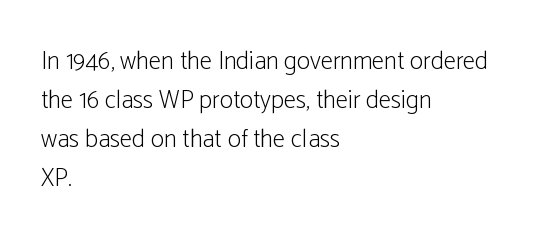
Q: Is the text bold? A: No.
Q: Is the text italic (slanted)? A: No, it is upright.
Q: Is the text underlined? A: No.
Q: How is the paragraph aligned? A: Left-aligned.
Q: Is the spacing between letters normal or unusually wide? A: Normal.
Q: Is the spacing between lines tight, normal or loose? A: Normal.
